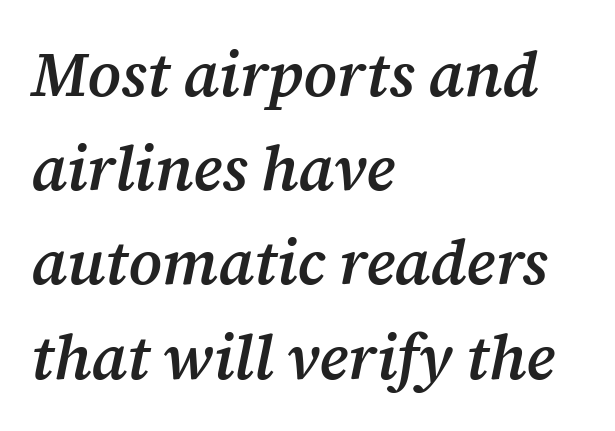
Proportional: the letters do not fall into vertical columns. Small tapered or slab feet sit at the stroke ends, so this counts as serif. Vertically, the passage feels balanced, rows spaced as you'd expect. These words are printed semibold, heavier than regular yet not bold. The glyphs look as if they've been sheared to an angle. Caption: multi-line text, flush left, ragged right.
